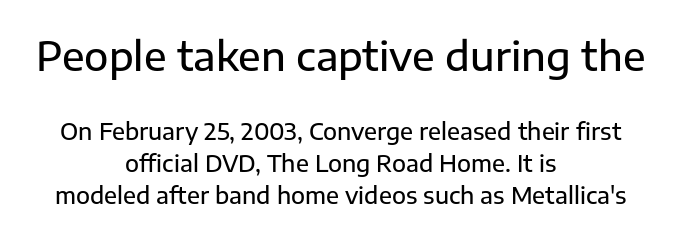
Q: Is the text italic (slanted)? A: No, it is upright.
Q: Is the typeface a serif or a sans-serif typeface? A: Sans-serif.
Q: Is the text underlined? A: No.
Q: How is the paragraph aligned? A: Centered.
Q: Is the spacing between letters normal or unusually wide? A: Normal.
Q: Is the spacing between lines tight, normal or loose? A: Normal.
Q: Which block of text is set in a larger size, the first (top) or the second (bottom)? A: The first (top) one.
Q: Width (condensed, normal, or wide)? A: Normal.
Q: Stroke contrast? A: Low.
Q: x-height? A: Medium.
Q: Monospaced? A: No.
